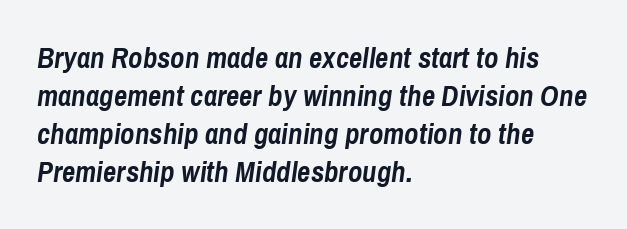
Q: Is the text bold? A: Yes.
Q: Is the text italic (slanted)? A: Yes, it leans right by about 8 degrees.
Q: Is the text underlined? A: No.
Q: How is the paragraph aligned? A: Left-aligned.
Q: Is the spacing between letters normal or unusually wide? A: Normal.
Q: Is the spacing between lines tight, normal or loose? A: Normal.
Q: Width (condensed, normal, or wide)? A: Condensed.
Q: Stroke contrast? A: Low.
Q: x-height? A: Medium.
Q: Monospaced? A: No.
